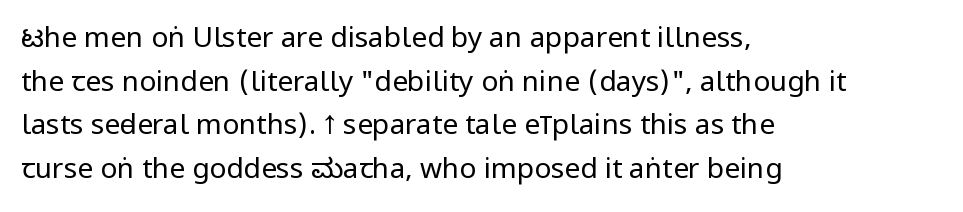
This sample is left-justified, so line endings fall wherever the words run out. The strokes carry an ordinary text weight at most. The zone under the glyphs is completely vacant. Students, observe: this is what conventionally led text looks like.
